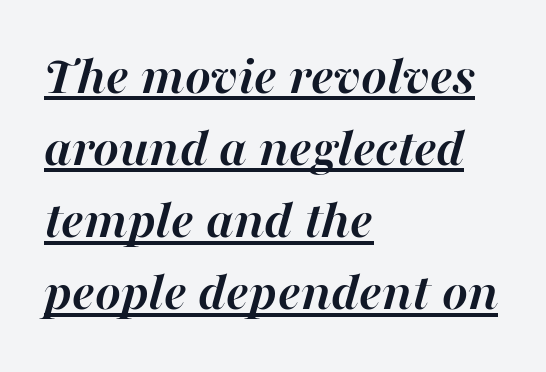
Q: Is the text bold? A: Yes.
Q: Is the text italic (slanted)? A: Yes, it leans right by about 16 degrees.
Q: Is the text underlined? A: Yes.
Q: How is the paragraph aligned? A: Left-aligned.
Q: Is the spacing between letters normal or unusually wide? A: Normal.
Q: Is the spacing between lines tight, normal or loose? A: Normal.
Q: Width (condensed, normal, or wide)? A: Normal.
Q: Stroke contrast? A: High.
Q: x-height? A: Medium.
Q: Monospaced? A: No.
